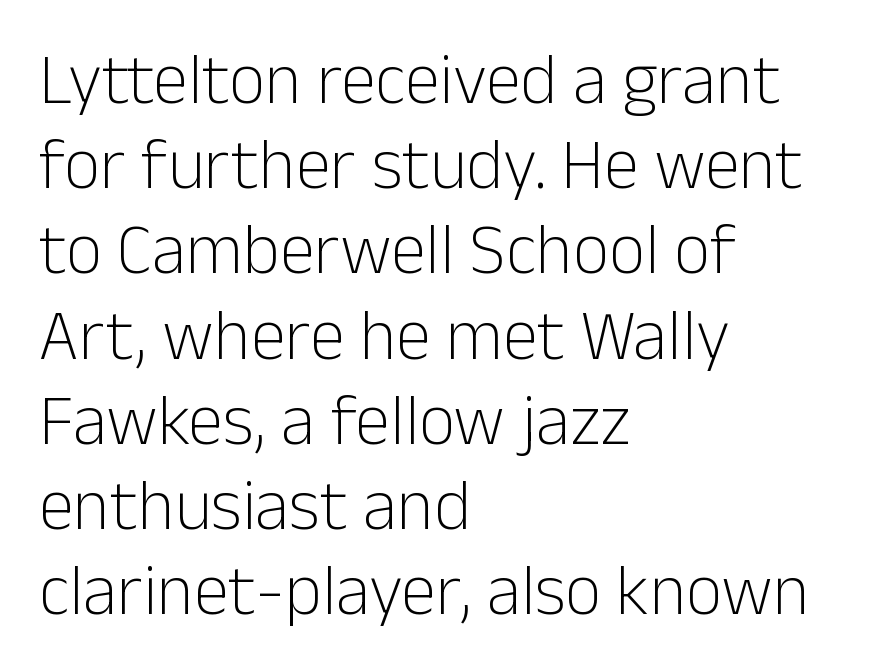
{"serif": "no", "italic": "no", "bold": "no", "weight": "light", "width": "normal", "stroke_contrast": "low", "x_height": "medium", "monospaced": "no", "underline": "no", "align": "left", "line_spacing_ratio": 1.2, "letter_spacing": "normal", "letter_spacing_em": 0.0, "glyph_px": 71}
